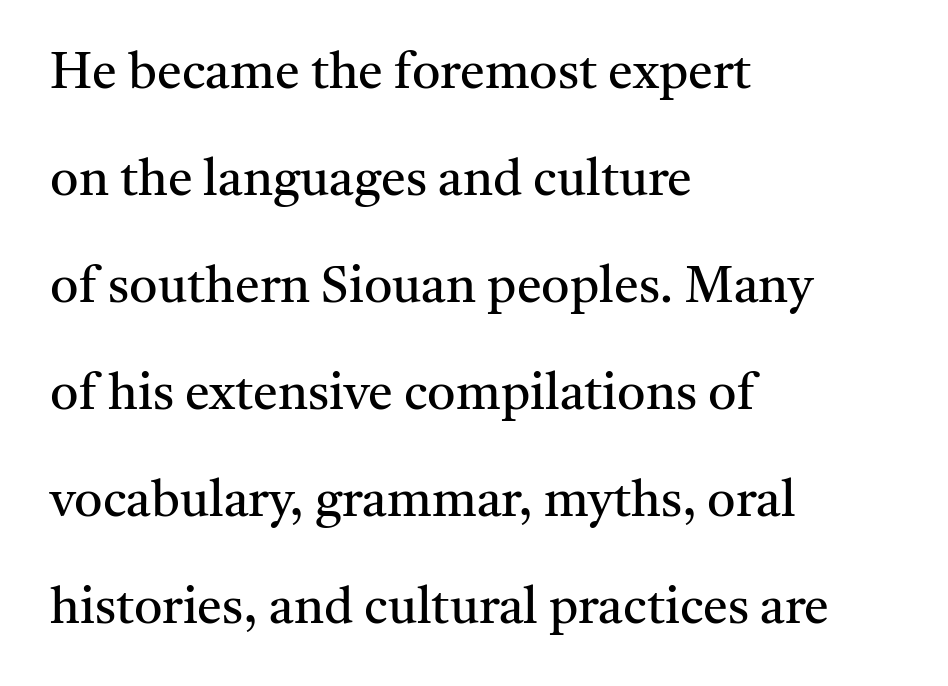
The image shows 50 px regular-weight serif type, upright; set left-aligned, loose line spacing (2.14x), normal letter spacing, not underlined; medium stroke contrast and a medium x-height.
